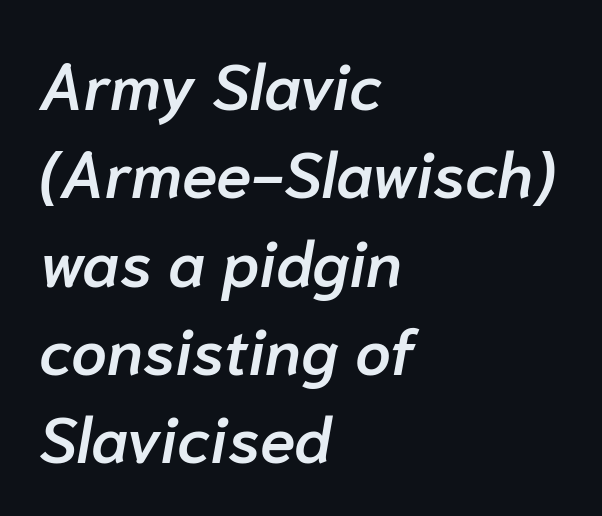
The image shows 64 px semibold type, italic (leaning right); set left-aligned, normal line spacing (1.38x), normal letter spacing, not underlined; low stroke contrast and a medium x-height.
